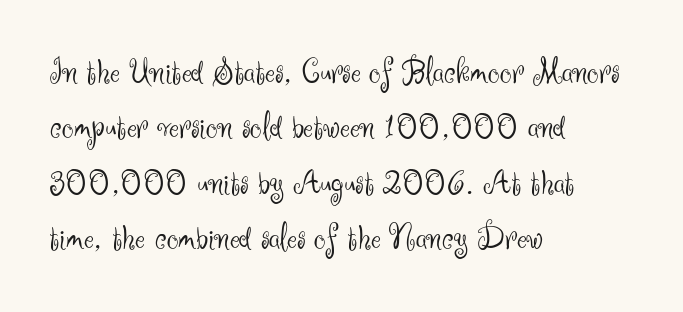
Q: Is the text bold? A: No.
Q: Is the text italic (slanted)? A: No, it is upright.
Q: Is the typeface a serif or a sans-serif typeface? A: Sans-serif.
Q: Is the text underlined? A: No.
Q: How is the paragraph aligned? A: Left-aligned.
Q: Is the spacing between letters normal or unusually wide? A: Normal.
Q: Is the spacing between lines tight, normal or loose? A: Normal.
Q: Width (condensed, normal, or wide)? A: Normal.
Q: Stroke contrast? A: Medium.
Q: x-height? A: Small.
Q: Monospaced? A: No.
